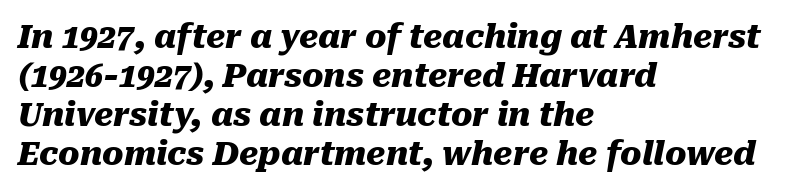
Q: Is the text bold? A: Yes.
Q: Is the text italic (slanted)? A: Yes, it leans right by about 10 degrees.
Q: Is the text underlined? A: No.
Q: How is the paragraph aligned? A: Left-aligned.
Q: Is the spacing between letters normal or unusually wide? A: Normal.
Q: Width (condensed, normal, or wide)? A: Normal.
Q: Stroke contrast? A: Medium.
Q: x-height? A: Medium.
Q: Monospaced? A: No.
